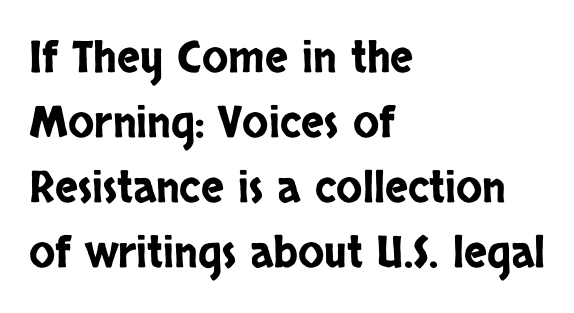
Q: Is the text italic (slanted)? A: No, it is upright.
Q: Is the typeface a serif or a sans-serif typeface? A: Sans-serif.
Q: Is the text underlined? A: No.
Q: How is the paragraph aligned? A: Left-aligned.
Q: Is the spacing between letters normal or unusually wide? A: Normal.
Q: Is the spacing between lines tight, normal or loose? A: Normal.
Q: Width (condensed, normal, or wide)? A: Condensed.
Q: Stroke contrast? A: Low.
Q: x-height? A: Large.
Q: Monospaced? A: No.
